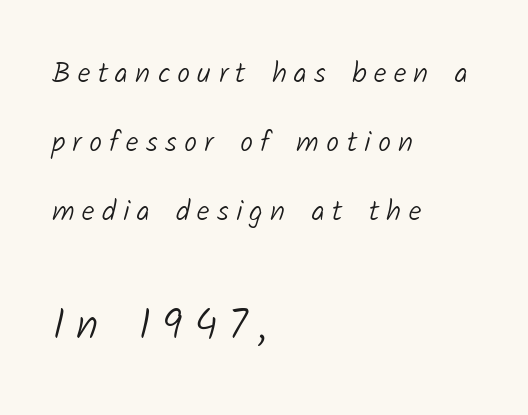
The strokes carry an ordinary text weight at most. Think of a printed novel: that variable character pitch is what you see here. These lines stand farther apart than default settings would place them. The block sitting lower on the canvas is the one with enlarged characters.
